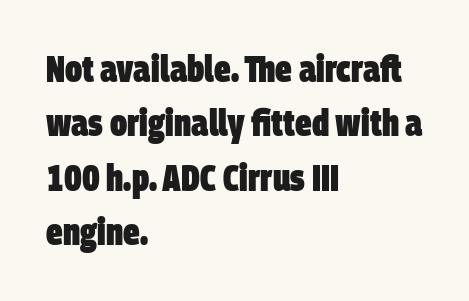
{"serif": "no", "bold": "yes", "weight": "heavy", "width": "condensed", "stroke_contrast": "low", "x_height": "large", "monospaced": "no", "underline": "no", "align": "left", "line_spacing": "normal", "line_spacing_ratio": 1.47, "letter_spacing": "normal", "letter_spacing_em": 0.0, "glyph_px": 37}
